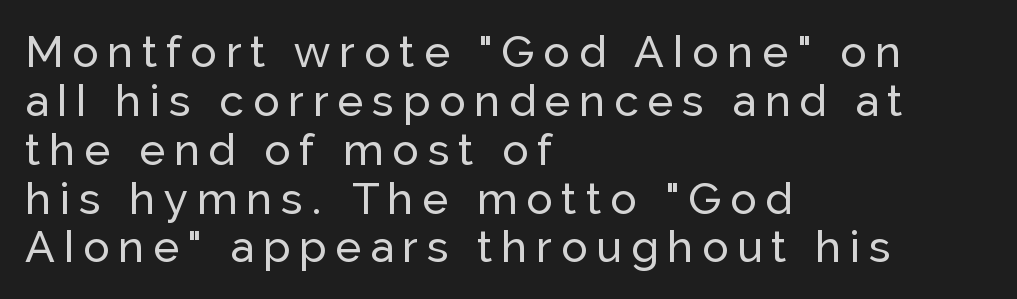
The image shows 44 px sans-serif type, upright; set left-aligned, tight line spacing (1.11x), unusually wide letter spacing (+0.2 em), not underlined; low stroke contrast and a medium x-height.
